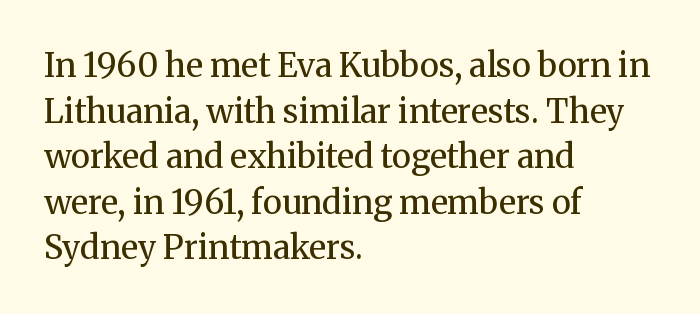
The image shows 33 px regular-weight serif type, upright; set left-aligned, normal line spacing (1.38x), normal letter spacing, not underlined; medium stroke contrast and a medium x-height.
